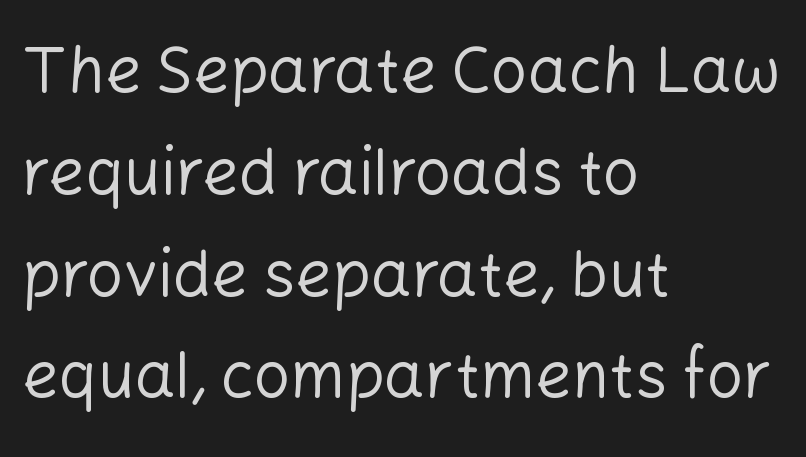
Proportional: the letters do not fall into vertical columns. If you drew a line through each stem, it would be perfectly vertical. Regular leading. The font sits on the lighter half of the weight spectrum, regular included.
